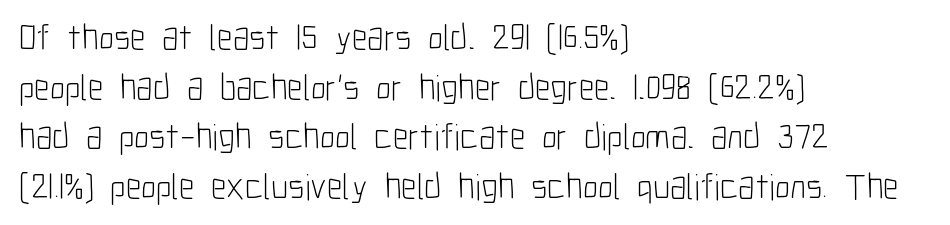
The image shows 37 px light, condensed sans-serif type, upright; set left-aligned, normal line spacing (1.34x), normal letter spacing, not underlined; low stroke contrast and a medium x-height.
